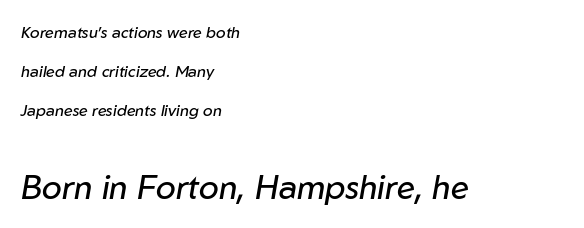
The image shows 33 px regular-weight type, italic (leaning right); set left-aligned, loose line spacing (2.44x), normal letter spacing, not underlined; the second (bottom) block is 2.06x larger; low stroke contrast and a medium x-height.
